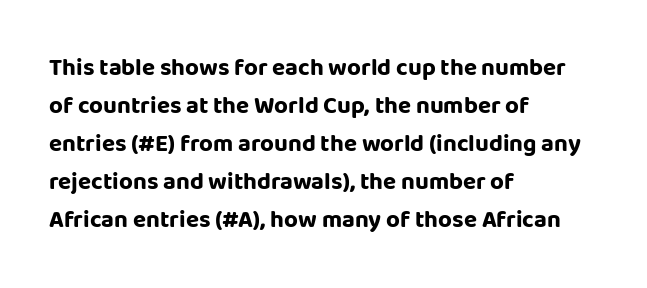
The image shows 24 px bold type, upright; set left-aligned, normal line spacing (1.58x), normal letter spacing, not underlined.
